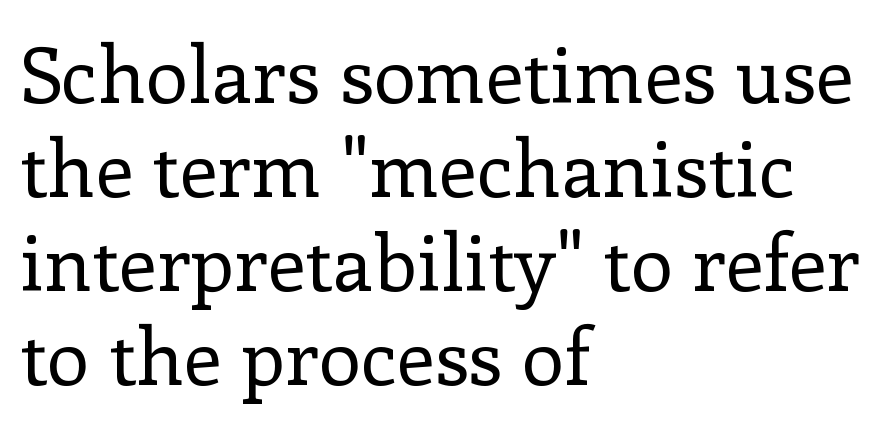
A typesetter would mark this as roman, not italic. Students, note that the glyphs here touch the page at normal intervals. The font is comparable to plain body text, perhaps lighter. The ragged edge is on the right, which tells us the setting is flush left. The type family on display is of the serif kind.
